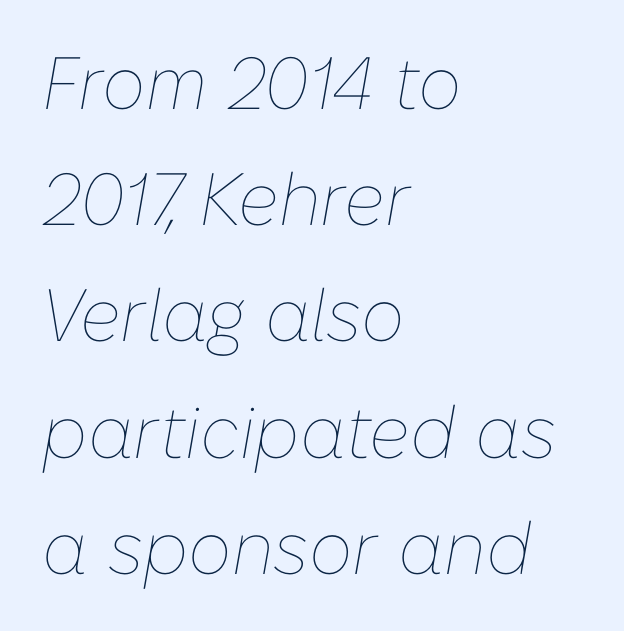
The image shows 74 px thin type, italic (leaning right); set left-aligned, normal line spacing (1.57x), normal letter spacing, not underlined; low stroke contrast and a medium x-height.
